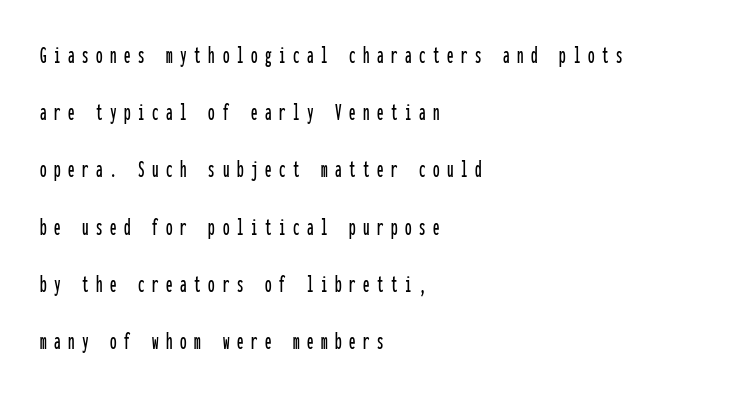
Layout note: lines flush left. The face used here is rendered with a markedly widened letterfit. No word sits above an underline. The letters stand straight up with perfectly vertical stems. Loosely led — the rows are spread out.
